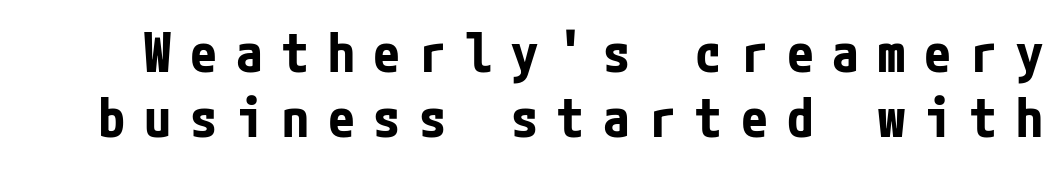
{"serif": "no", "italic": "no", "bold": "yes", "weight": "bold", "width": "condensed", "stroke_contrast": "low", "x_height": "medium", "underline": "no", "line_spacing_ratio": 1.21, "letter_spacing": "wide", "letter_spacing_em": 0.35, "glyph_px": 54}
